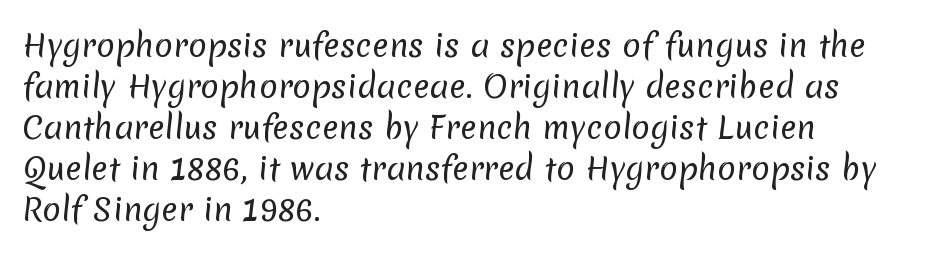
{"serif": "no", "bold": "no", "weight": "regular", "width": "normal", "stroke_contrast": "low", "x_height": "medium", "monospaced": "no", "underline": "no", "align": "left", "line_spacing": "normal", "line_spacing_ratio": 1.32, "letter_spacing": "normal", "letter_spacing_em": 0.0, "glyph_px": 31}
